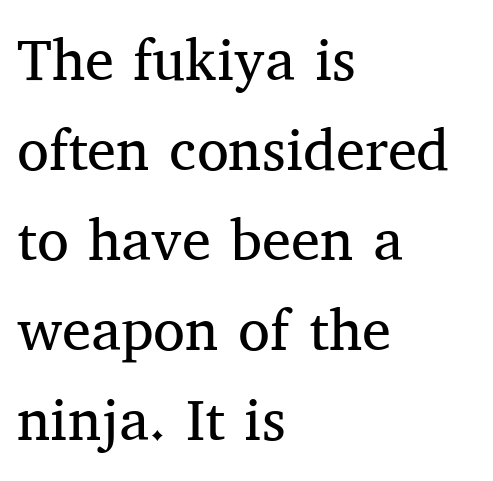
The image shows 58 px regular-weight serif type, upright; set left-aligned, normal line spacing (1.55x), normal letter spacing, not underlined; medium stroke contrast and a medium x-height.
